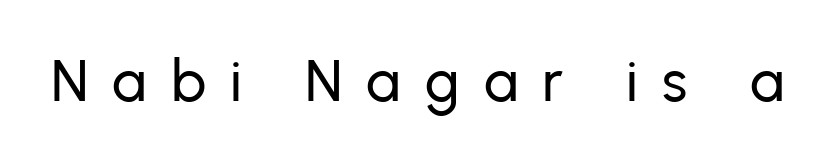
Q: Is the text italic (slanted)? A: No, it is upright.
Q: Is the typeface a serif or a sans-serif typeface? A: Sans-serif.
Q: Is the text underlined? A: No.
Q: Is the spacing between letters normal or unusually wide? A: Unusually wide.
Q: Width (condensed, normal, or wide)? A: Normal.
Q: Stroke contrast? A: Low.
Q: x-height? A: Medium.
Q: Monospaced? A: No.
